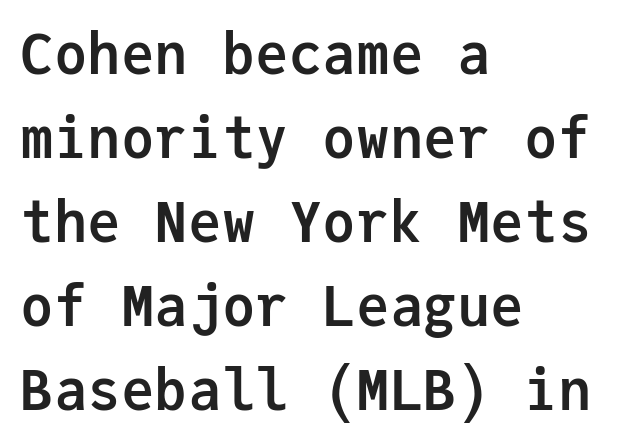
The image shows 56 px semibold sans-serif type, upright, monospaced; set left-aligned, normal line spacing (1.5x), normal letter spacing, not underlined; low stroke contrast and a medium x-height.
